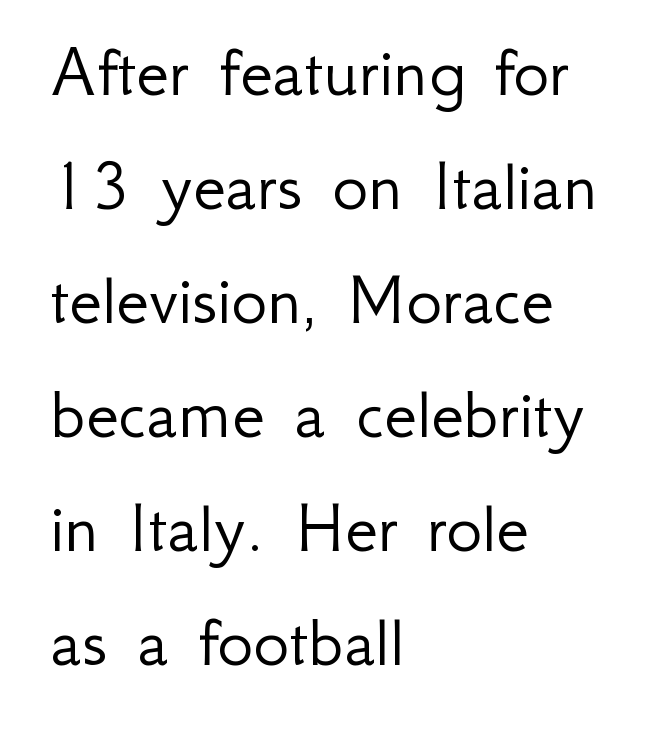
This block has exactly the height ordinary leading produces. Posture: straight, roman, zero tilt. Line beginnings align vertically; line endings do not. Clear beneath every line of the passage. Is the stroke heavy? The answer is a plain regular-or-lighter. Font category for this specimen: sans-serif.
